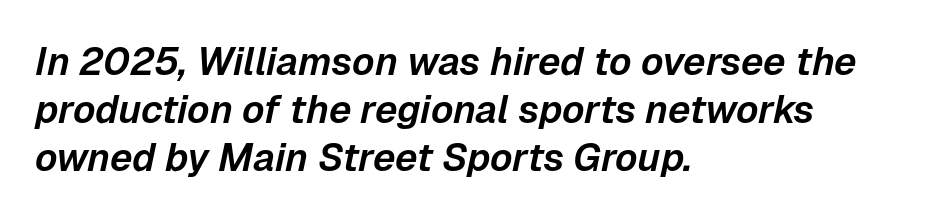
Q: Is the text italic (slanted)? A: Yes, it leans right by about 12 degrees.
Q: Is the text underlined? A: No.
Q: How is the paragraph aligned? A: Left-aligned.
Q: Is the spacing between letters normal or unusually wide? A: Normal.
Q: Width (condensed, normal, or wide)? A: Normal.
Q: Stroke contrast? A: Low.
Q: x-height? A: Medium.
Q: Monospaced? A: No.
